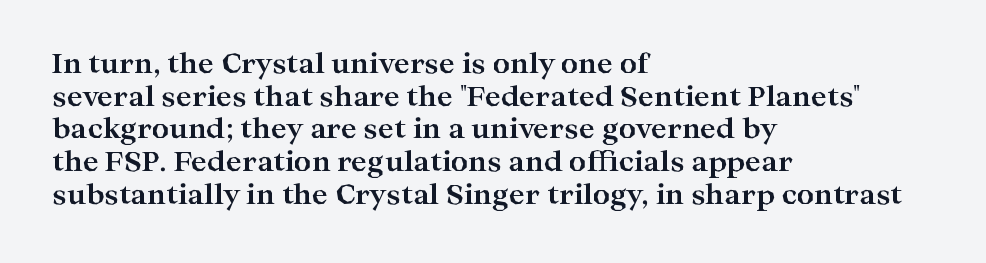
{"italic": "no", "bold": "yes", "underline": "no", "align": "left", "line_spacing_ratio": 1.21, "letter_spacing": "normal", "letter_spacing_em": 0.0, "glyph_px": 27}
